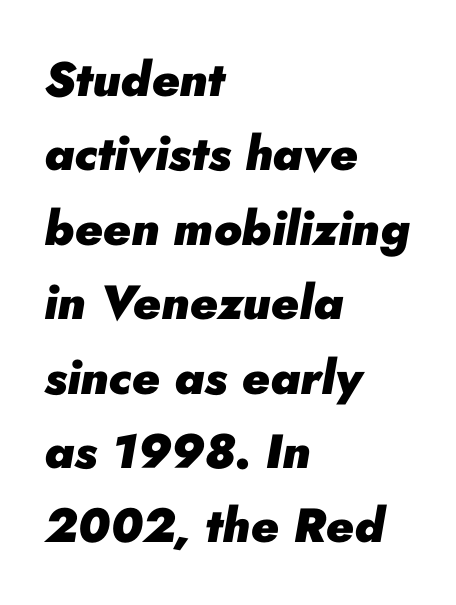
The whole block is typeset with a tilt. The line-height multiplier appears to be the usual default. The typesetter chose a ragged-right arrangement here. Plenty of ink on the page — the face is bold.
